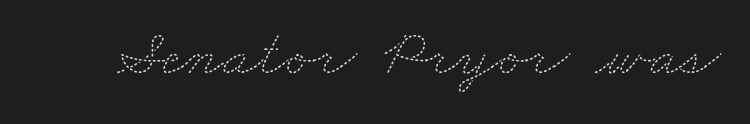
Q: Is the text bold? A: No.
Q: Is the text underlined? A: No.
Q: Is the spacing between letters normal or unusually wide? A: Normal.
Q: Width (condensed, normal, or wide)? A: Wide.
Q: Stroke contrast? A: Medium.
Q: x-height? A: Small.
Q: Monospaced? A: No.
